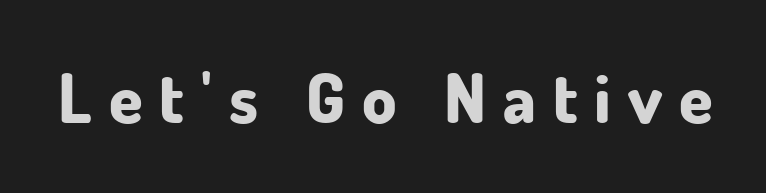
The image shows 68 px bold sans-serif type, upright; set unusually wide letter spacing (+0.25 em), not underlined; low stroke contrast and a small x-height.
